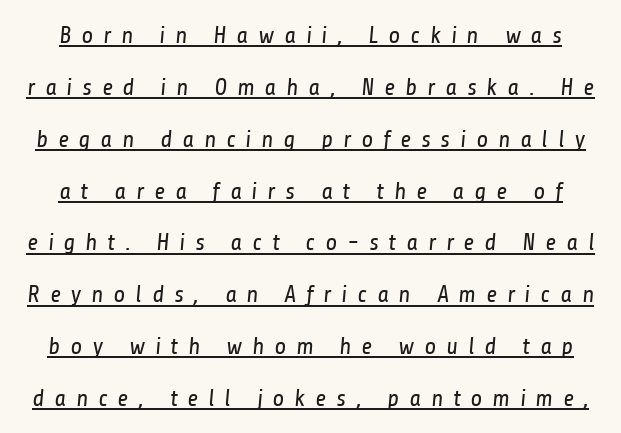
Q: Is the text bold? A: No.
Q: Is the text underlined? A: Yes.
Q: Is the spacing between letters normal or unusually wide? A: Unusually wide.
Q: Is the spacing between lines tight, normal or loose? A: Loose.
